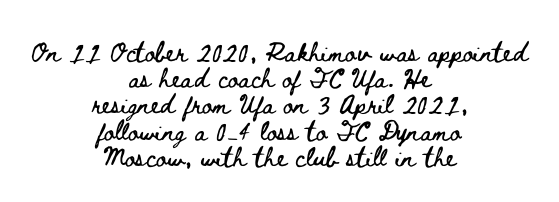
Q: Is the text italic (slanted)? A: Yes.
Q: Is the text underlined? A: No.
Q: How is the paragraph aligned? A: Centered.
Q: Is the spacing between letters normal or unusually wide? A: Normal.
Q: Is the spacing between lines tight, normal or loose? A: Tight.
